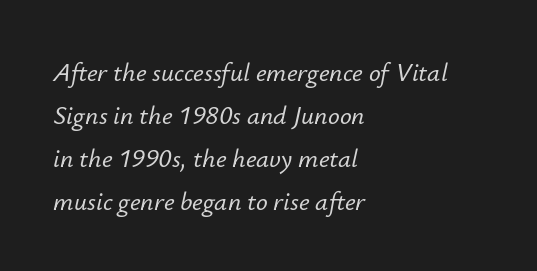
{"italic": "yes", "lean": "right", "slant_degrees": 12, "underline": "no", "align": "left", "line_spacing": "normal", "line_spacing_ratio": 1.65, "letter_spacing": "normal", "letter_spacing_em": 0.0, "glyph_px": 26}
